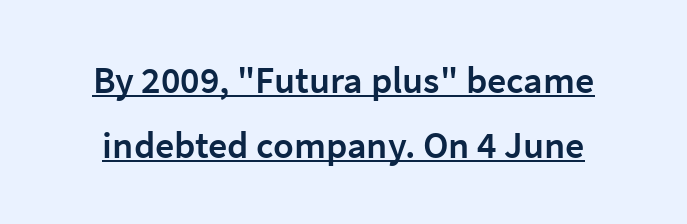
Q: Is the text bold? A: Semi-bold.
Q: Is the text italic (slanted)? A: No, it is upright.
Q: Is the typeface a serif or a sans-serif typeface? A: Sans-serif.
Q: Is the text underlined? A: Yes.
Q: Is the spacing between letters normal or unusually wide? A: Normal.
Q: Width (condensed, normal, or wide)? A: Normal.
Q: Stroke contrast? A: Low.
Q: x-height? A: Medium.
Q: Monospaced? A: No.
